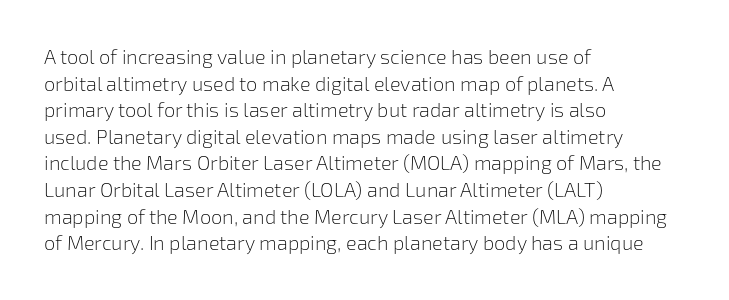
Does the copy run flush right? No — it runs flush left. The block of text has a typical density, with ordinary space between rows. This sample uses plain, unmodified letter spacing. The zone under the glyphs is completely vacant. A roman cut, with each character standing at attention. Stem width sits at or under what a default text font uses.
